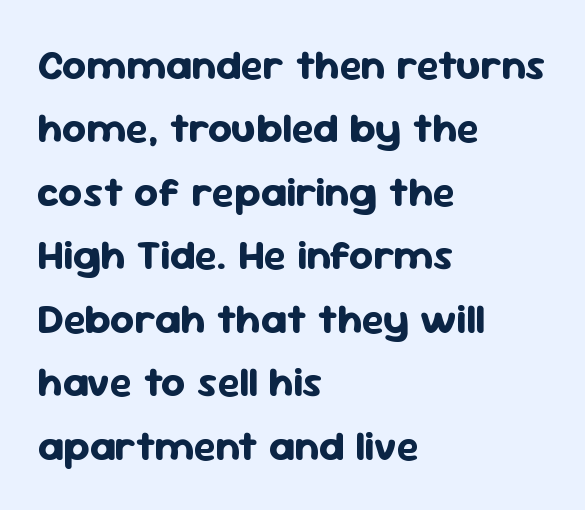
{"serif": "no", "italic": "no", "bold": "yes", "weight": "bold", "width": "normal", "stroke_contrast": "low", "x_height": "medium", "monospaced": "no", "underline": "no", "align": "left", "line_spacing": "normal", "line_spacing_ratio": 1.51, "letter_spacing": "normal", "letter_spacing_em": 0.0, "glyph_px": 42}
